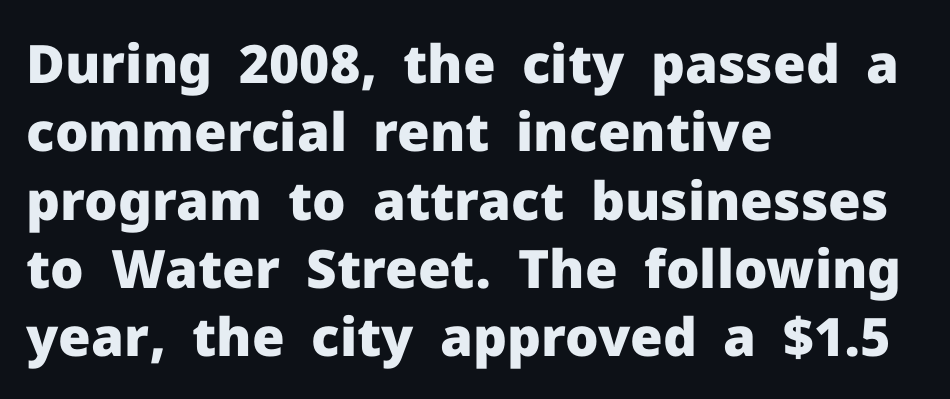
{"serif": "no", "italic": "no", "bold": "yes", "weight": "heavy", "width": "normal", "stroke_contrast": "low", "x_height": "medium", "monospaced": "no", "underline": "no", "align": "left", "line_spacing": "normal", "line_spacing_ratio": 1.29, "letter_spacing": "normal", "letter_spacing_em": 0.0, "glyph_px": 53}
